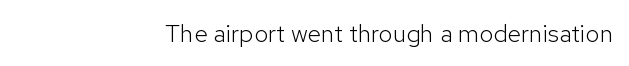
Q: Is the text bold? A: No.
Q: Is the text italic (slanted)? A: No, it is upright.
Q: Is the text underlined? A: No.
Q: Is the spacing between letters normal or unusually wide? A: Normal.
